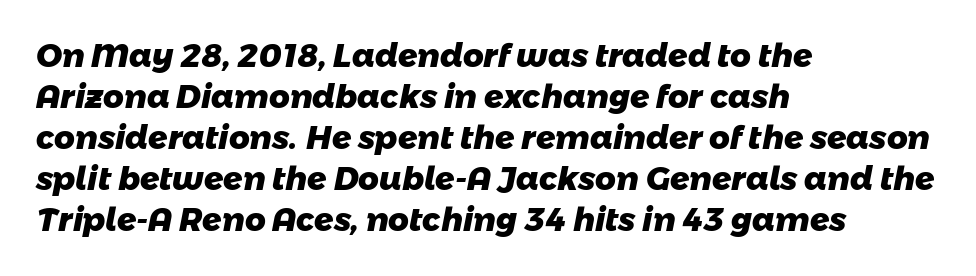
The image shows 32 px heavy sans-serif type; set left-aligned, normal line spacing (1.28x), normal letter spacing, not underlined; low stroke contrast and a medium x-height.
